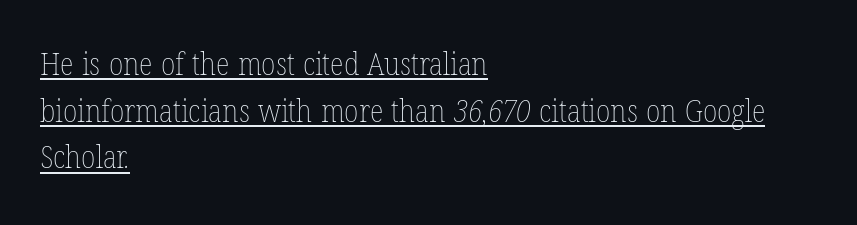
The image shows 32 px thin, condensed type; set left-aligned, normal line spacing (1.46x), normal letter spacing, underlined; low stroke contrast and a medium x-height.
